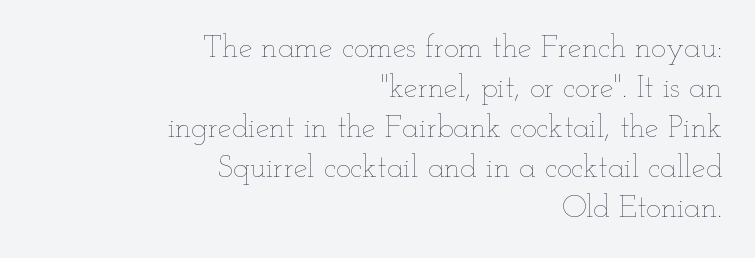
The image shows 31 px thin, wide type, upright; set right-aligned, normal line spacing (1.29x), normal letter spacing, not underlined; low stroke contrast and a small x-height.
